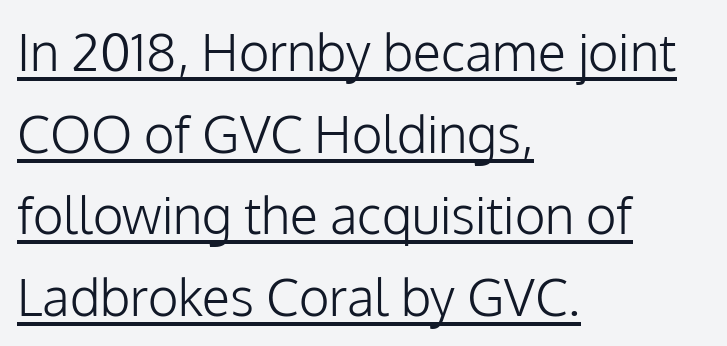
The image shows 52 px light sans-serif type, upright; set left-aligned, normal line spacing (1.57x), normal letter spacing, underlined; low stroke contrast and a medium x-height.
